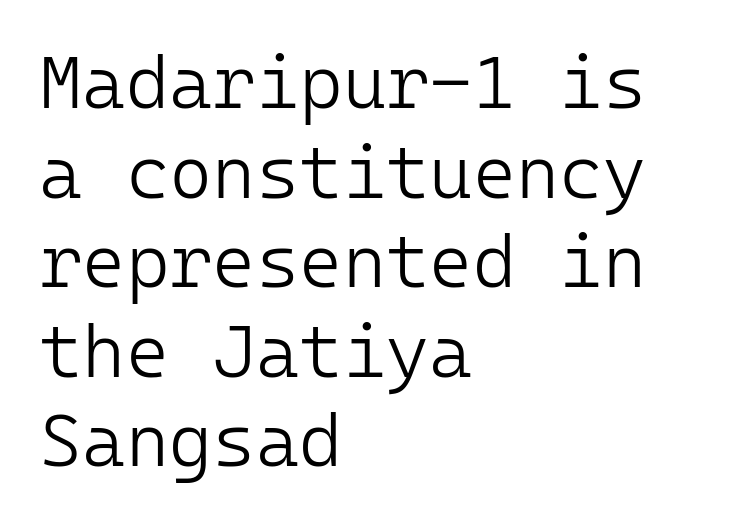
The image shows 74 px light sans-serif type, upright, monospaced; set left-aligned, line spacing 1.21x, normal letter spacing, not underlined; low stroke contrast and a medium x-height.
